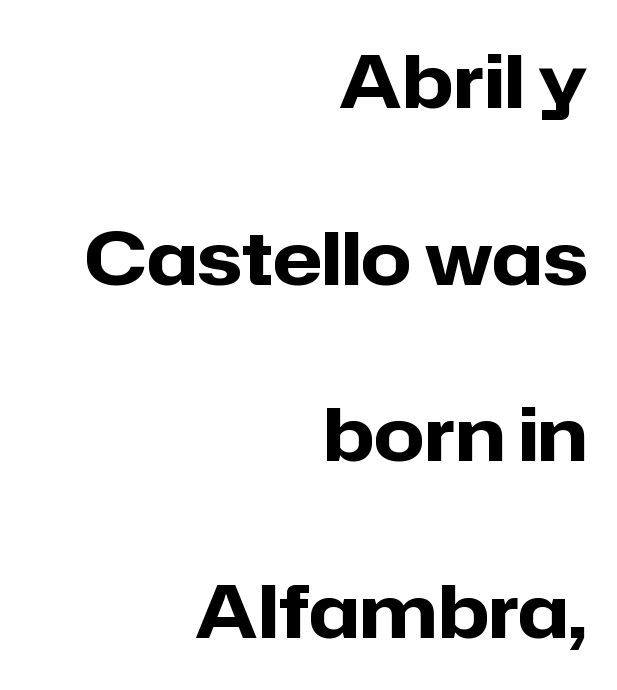
{"serif": "no", "italic": "no", "bold": "yes", "weight": "heavy", "width": "normal", "stroke_contrast": "low", "x_height": "medium", "monospaced": "no", "underline": "no", "align": "right", "line_spacing": "loose", "line_spacing_ratio": 2.42, "letter_spacing": "normal", "letter_spacing_em": 0.0, "glyph_px": 73}
